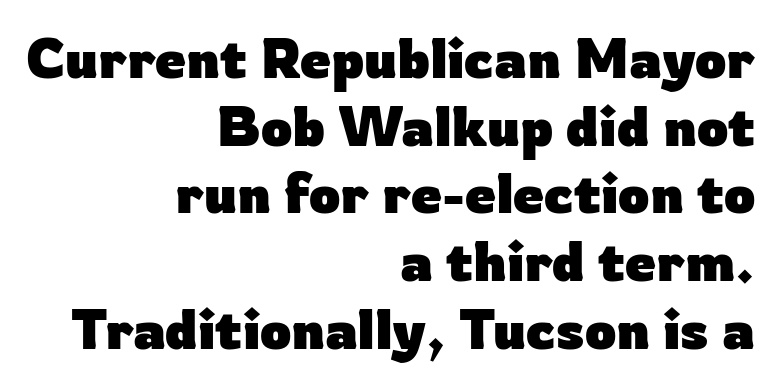
The image shows 55 px heavy sans-serif type, upright; set right-aligned, line spacing 1.23x, normal letter spacing, not underlined; low stroke contrast and a medium x-height.
